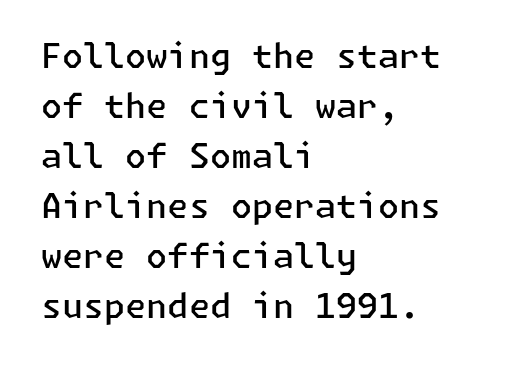
Each letter's strokes conclude bluntly, with no projecting serifs. Short and long lines alike share a common starting point at left. The axis of the letterforms is exactly vertical. Normally led — the rows are evenly, conventionally spaced. Firm but not heavy-handed strokes: this text is semibold.
